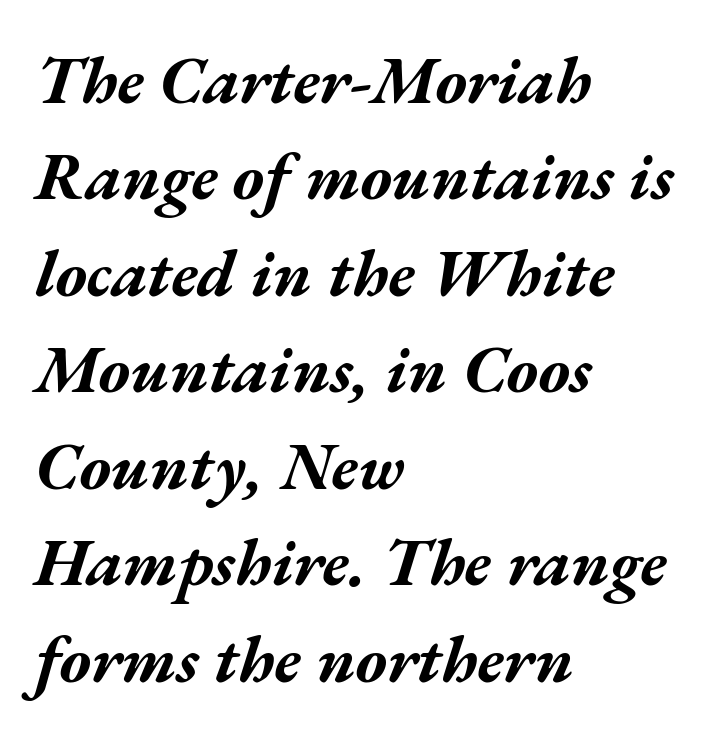
The image shows 67 px bold, wide type, italic (leaning right); set left-aligned, normal line spacing (1.44x), normal letter spacing, not underlined; medium stroke contrast and a medium x-height.
